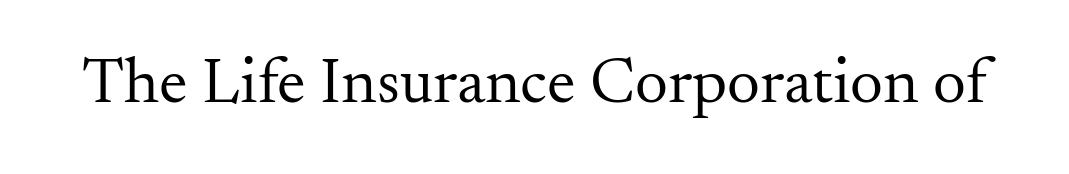
The letters sit at their default tracking, neither squeezed nor spread. In terms of posture, this sample is upright. Think of a printed novel: that variable character pitch is what you see here. The font sits on the lighter half of the weight spectrum, regular included. Typographically, this falls in the serif category.
